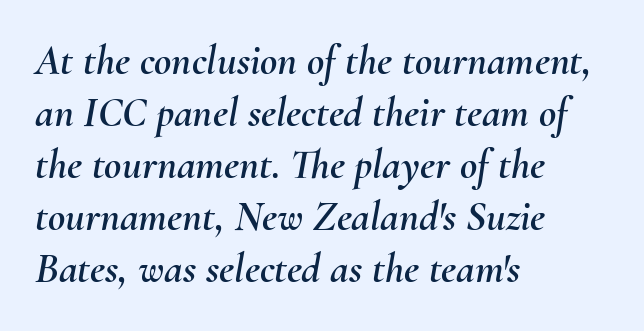
Each word holds together tightly as a unit, with standard inter-letter gaps. Honestly, there is no underline to notice here at all. The lines are quadded left. Spacing verdict: proportional, widths tailored to each character.
